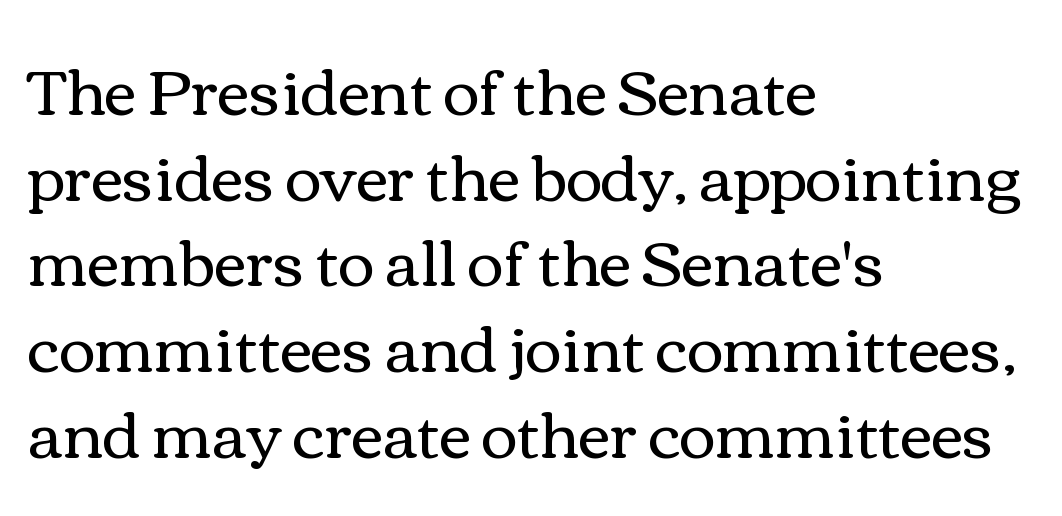
If you drew a line through each stem, it would be perfectly vertical. The zone under the glyphs is completely vacant. Characters follow at the spacing the type designer built in. Typeset ragged right — the left edge is the straight one. The space between consecutive lines is moderate.
